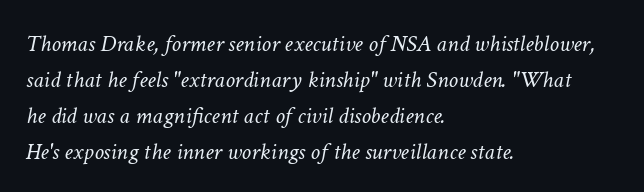
Is the block centered? No — it sits flush against the left margin. The rows are spaced the way most documents space them. On a weight scale, this lands at 450 or below. Tall strokes in this sample are angled rather than plumb.
